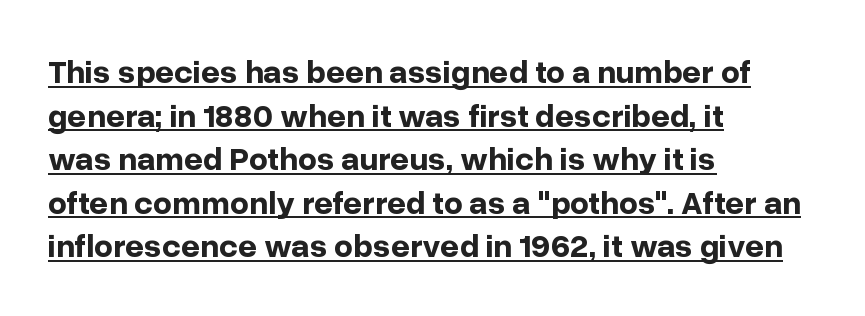
The face used here is proportionally spaced, like ordinary book or web type. The type sits square on the baseline with zero lean. The typeface chosen for these lines omits serifs. A student would call this left alignment; a typographer would say flush left, rag right. Students, observe the line beneath the letters — that is underlining.
